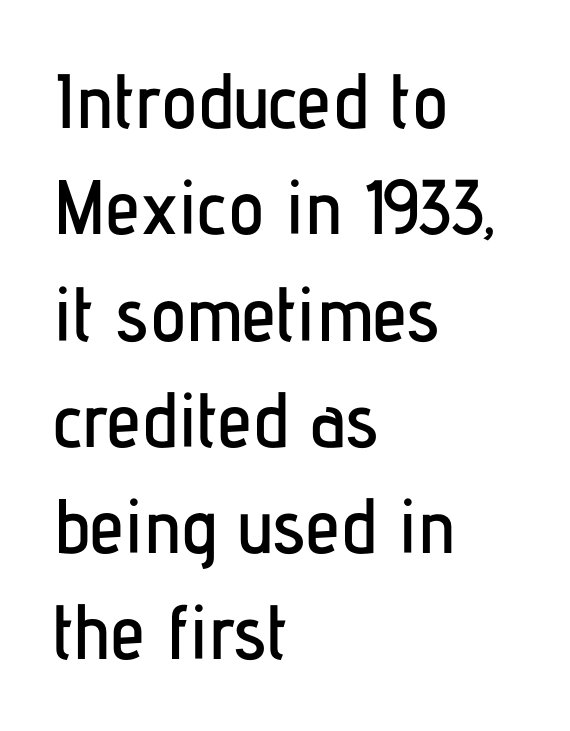
Q: Is the text italic (slanted)? A: No, it is upright.
Q: Is the typeface a serif or a sans-serif typeface? A: Sans-serif.
Q: Is the text underlined? A: No.
Q: How is the paragraph aligned? A: Left-aligned.
Q: Is the spacing between letters normal or unusually wide? A: Normal.
Q: Is the spacing between lines tight, normal or loose? A: Normal.
Q: Width (condensed, normal, or wide)? A: Condensed.
Q: Stroke contrast? A: Low.
Q: x-height? A: Medium.
Q: Monospaced? A: No.
